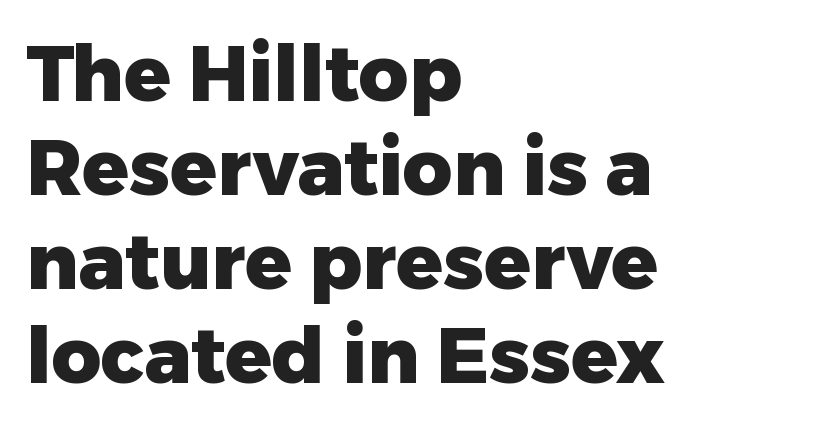
Caption: bold face, heavy strokes. Nobody touched the tracking dial on this one. The text block is weighted toward the left margin, trailing off unevenly rightward. Each letter's strokes conclude bluntly, with no projecting serifs. Is this a fixed-width face? No — the glyphs have proportional, varying widths. The axis of the letterforms is exactly vertical.
